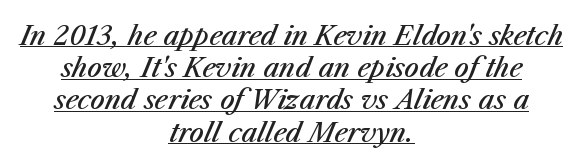
{"italic": "yes", "lean": "right", "slant_degrees": 23, "bold": "semi", "underline": "yes", "align": "center", "line_spacing_ratio": 1.24, "letter_spacing": "normal", "letter_spacing_em": 0.0, "glyph_px": 26}
